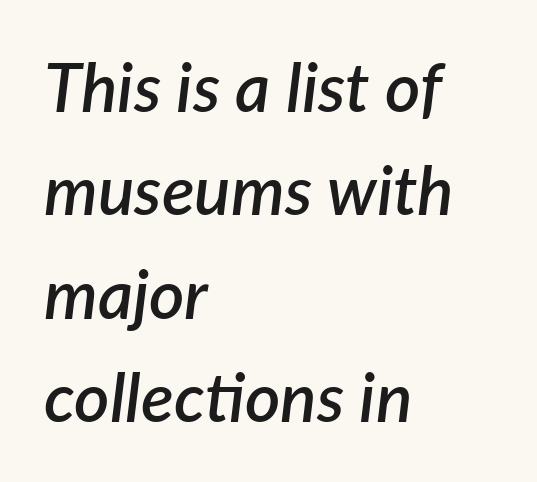
Q: Is the text bold? A: Semi-bold.
Q: Is the text italic (slanted)? A: Yes, it leans right by about 7 degrees.
Q: Is the text underlined? A: No.
Q: How is the paragraph aligned? A: Left-aligned.
Q: Is the spacing between letters normal or unusually wide? A: Normal.
Q: Is the spacing between lines tight, normal or loose? A: Normal.
Q: Width (condensed, normal, or wide)? A: Normal.
Q: Stroke contrast? A: Low.
Q: x-height? A: Medium.
Q: Monospaced? A: No.
